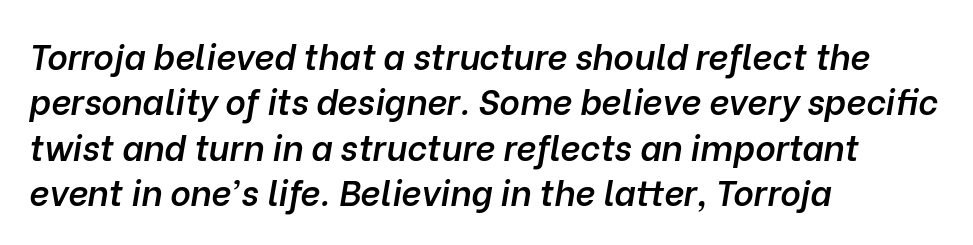
The image shows 35 px semibold type, italic (leaning right); set left-aligned, normal line spacing (1.3x), normal letter spacing, not underlined; low stroke contrast and a medium x-height.
